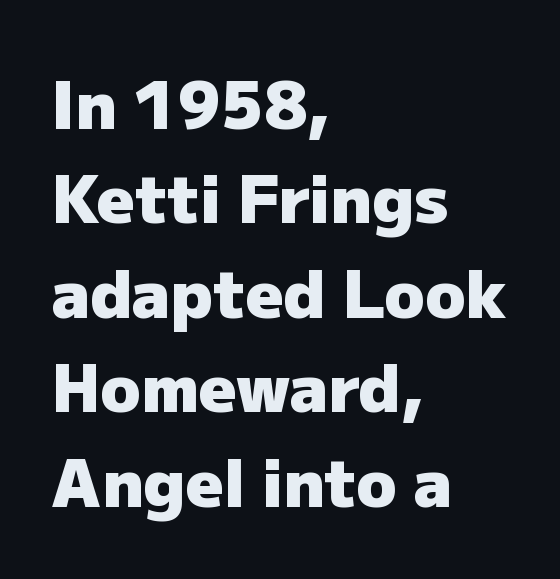
Q: Is the text bold? A: Yes.
Q: Is the text italic (slanted)? A: No, it is upright.
Q: Is the typeface a serif or a sans-serif typeface? A: Sans-serif.
Q: Is the text underlined? A: No.
Q: How is the paragraph aligned? A: Left-aligned.
Q: Is the spacing between letters normal or unusually wide? A: Normal.
Q: Is the spacing between lines tight, normal or loose? A: Normal.
Q: Width (condensed, normal, or wide)? A: Normal.
Q: Stroke contrast? A: Low.
Q: x-height? A: Medium.
Q: Monospaced? A: No.
